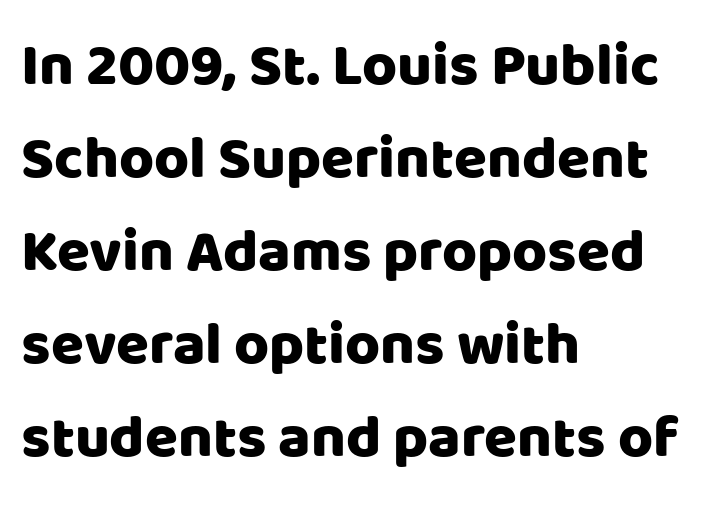
{"serif": "no", "italic": "no", "width": "normal", "stroke_contrast": "low", "x_height": "large", "monospaced": "no", "underline": "no", "align": "left", "line_spacing": "normal", "line_spacing_ratio": 1.55, "letter_spacing": "normal", "letter_spacing_em": 0.0, "glyph_px": 60}
